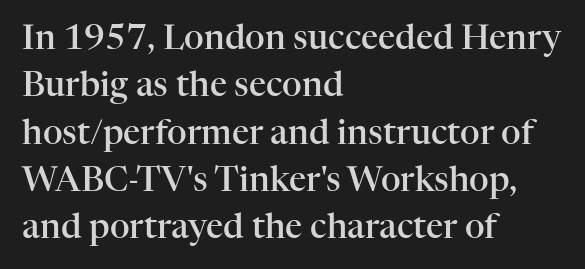
Q: Is the text bold? A: Semi-bold.
Q: Is the text italic (slanted)? A: No, it is upright.
Q: Is the typeface a serif or a sans-serif typeface? A: Serif.
Q: Is the text underlined? A: No.
Q: How is the paragraph aligned? A: Left-aligned.
Q: Is the spacing between letters normal or unusually wide? A: Normal.
Q: Is the spacing between lines tight, normal or loose? A: Normal.
Q: Width (condensed, normal, or wide)? A: Normal.
Q: Stroke contrast? A: High.
Q: x-height? A: Medium.
Q: Monospaced? A: No.
